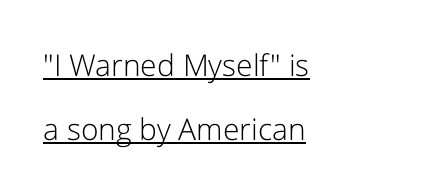
{"serif": "no", "italic": "no", "bold": "no", "weight": "light", "width": "normal", "stroke_contrast": "low", "x_height": "medium", "monospaced": "no", "underline": "yes", "align": "left", "line_spacing": "loose", "line_spacing_ratio": 2.15, "letter_spacing": "normal", "letter_spacing_em": 0.0, "glyph_px": 30}
